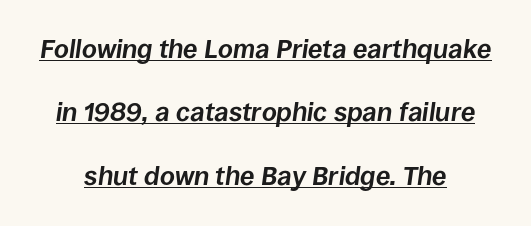
{"italic": "yes", "lean": "right", "slant_degrees": 8, "bold": "yes", "underline": "yes", "line_spacing": "loose", "line_spacing_ratio": 2.44, "letter_spacing": "normal", "letter_spacing_em": 0.0, "glyph_px": 26}
